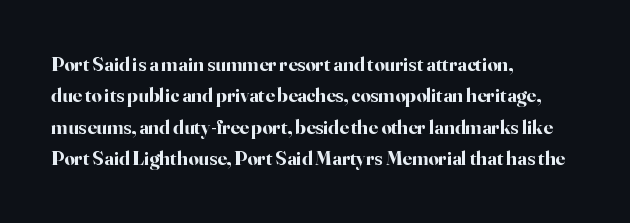
The image shows 20 px bold type, upright; set left-aligned, normal line spacing (1.57x), normal letter spacing, not underlined.
